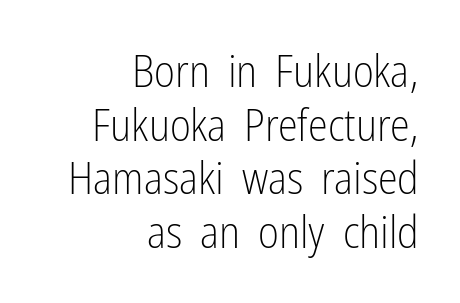
{"serif": "no", "italic": "no", "bold": "no", "weight": "light", "width": "condensed", "stroke_contrast": "low", "x_height": "medium", "monospaced": "no", "underline": "no", "align": "right", "line_spacing_ratio": 1.19, "letter_spacing": "normal", "letter_spacing_em": 0.0, "glyph_px": 45}
